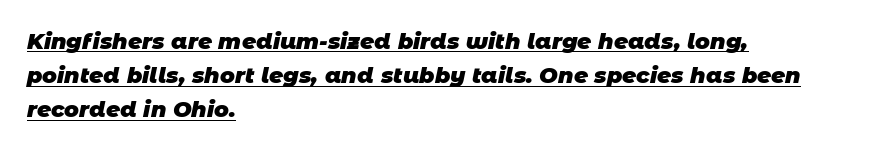
{"bold": "yes", "underline": "yes", "align": "left", "line_spacing": "normal", "line_spacing_ratio": 1.55, "letter_spacing": "normal", "letter_spacing_em": 0.0, "glyph_px": 22}
